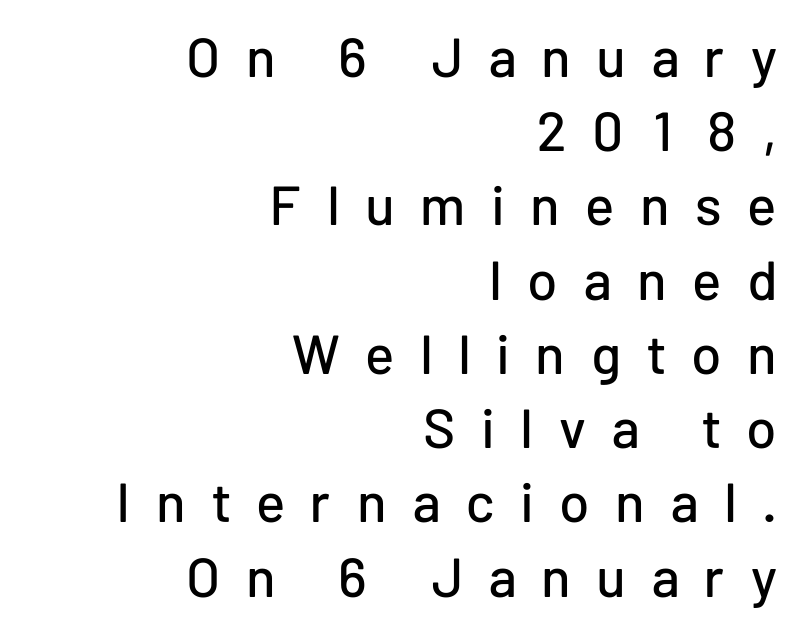
{"serif": "no", "italic": "no", "width": "normal", "stroke_contrast": "low", "x_height": "medium", "monospaced": "no", "underline": "no", "align": "right", "line_spacing": "normal", "line_spacing_ratio": 1.35, "letter_spacing": "wide", "letter_spacing_em": 0.46, "glyph_px": 55}
